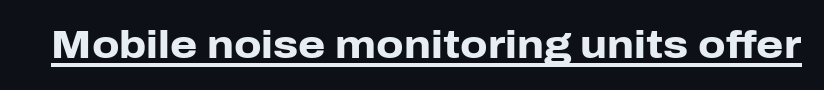
The image shows 39 px heavy sans-serif type, upright; set normal letter spacing, underlined; low stroke contrast and a medium x-height.
